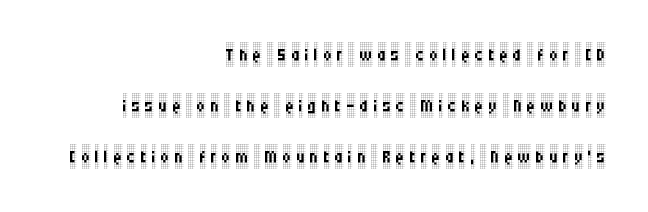
{"italic": "no", "bold": "no", "underline": "no", "align": "right", "line_spacing": "loose", "line_spacing_ratio": 2.13, "letter_spacing": "wide", "letter_spacing_em": 0.2, "glyph_px": 24}
